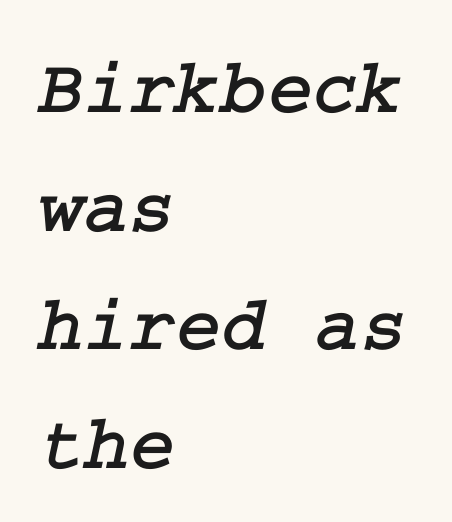
The strip under each line holds only bare page. There is no visible air inserted between adjacent glyphs. Layout note: lines flush left. In terms of leading, this rendering sits right in the middle. Old-style or modern, the face here clearly has serifs.
